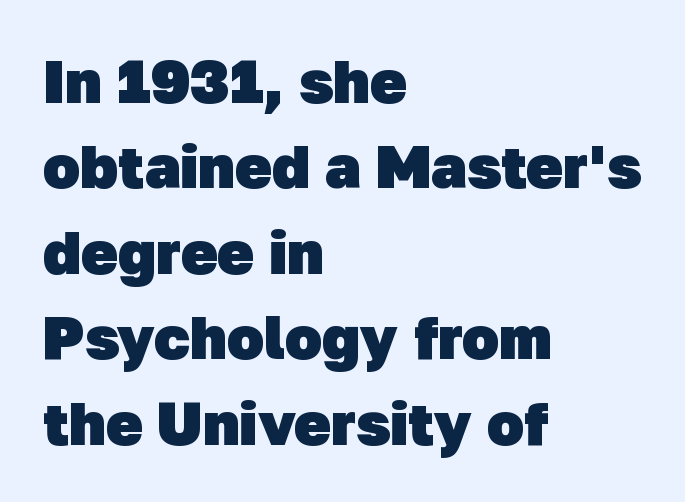
The image shows 61 px heavy sans-serif type; set left-aligned, normal line spacing (1.4x), normal letter spacing, not underlined; low stroke contrast and a medium x-height.
